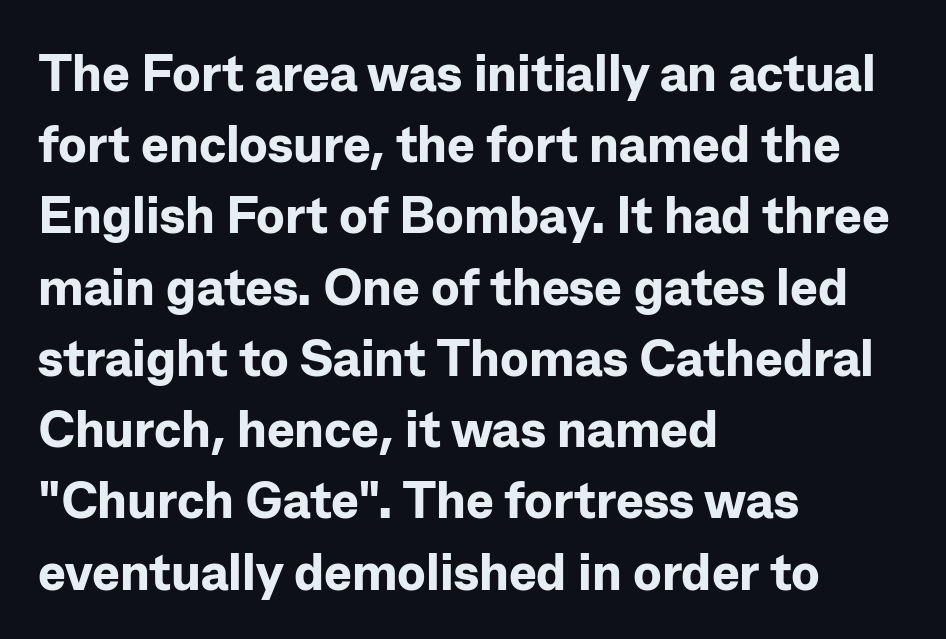
{"serif": "no", "italic": "no", "bold": "yes", "weight": "bold", "width": "normal", "stroke_contrast": "low", "x_height": "medium", "monospaced": "no", "underline": "no", "align": "left", "line_spacing": "normal", "line_spacing_ratio": 1.37, "letter_spacing": "normal", "letter_spacing_em": 0.0, "glyph_px": 52}
